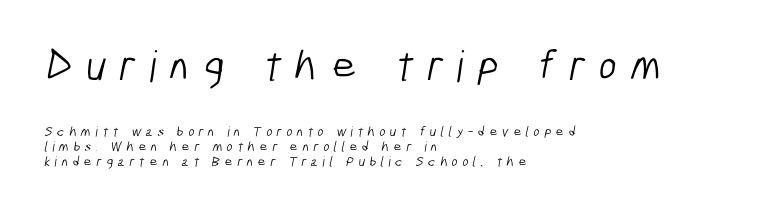
{"serif": "no", "bold": "no", "weight": "light", "width": "condensed", "stroke_contrast": "low", "x_height": "medium", "monospaced": "no", "underline": "no", "align": "left", "line_spacing": "tight", "line_spacing_ratio": 1.06, "letter_spacing": "wide", "letter_spacing_em": 0.32, "larger_block": "first", "size_ratio": 3.07, "glyph_px": 43}
